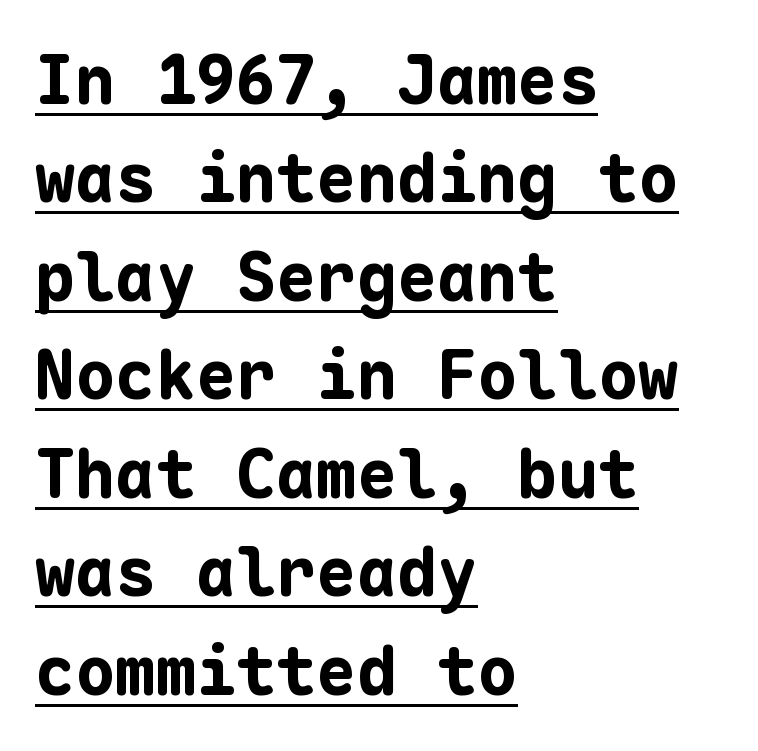
{"serif": "no", "italic": "no", "bold": "yes", "weight": "bold", "width": "normal", "stroke_contrast": "low", "x_height": "medium", "monospaced": "yes", "underline": "yes", "align": "left", "line_spacing": "normal", "line_spacing_ratio": 1.47, "letter_spacing": "normal", "letter_spacing_em": 0.0, "glyph_px": 67}
